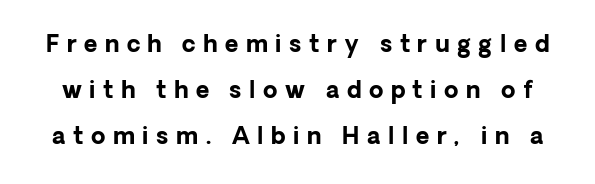
{"italic": "no", "bold": "yes", "underline": "no", "line_spacing": "loose", "line_spacing_ratio": 2.0, "letter_spacing": "wide", "letter_spacing_em": 0.33, "glyph_px": 23}
